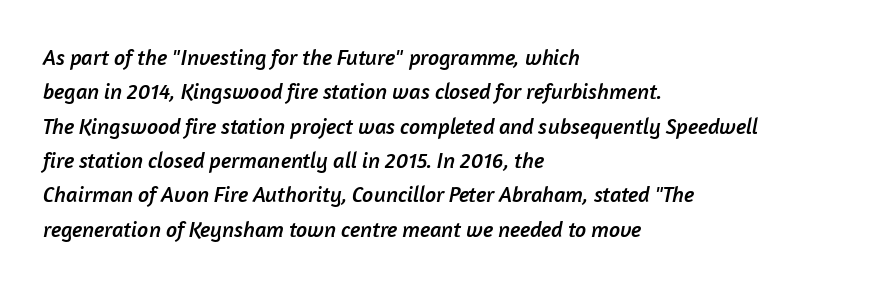
The image shows 22 px text type; set left-aligned, normal line spacing (1.56x), normal letter spacing, not underlined.
